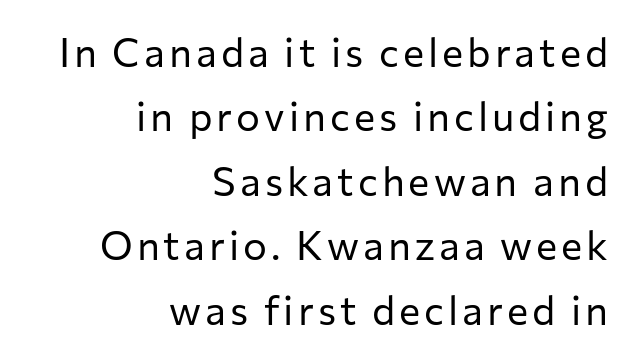
The rendering uses natural spacing where letterforms have individual widths. The designer went with a sans here, leaving each stem footless. Ordinary non-slanted type is in use. Visually the block forms a straight wall on the right and a jagged coastline on the left.
